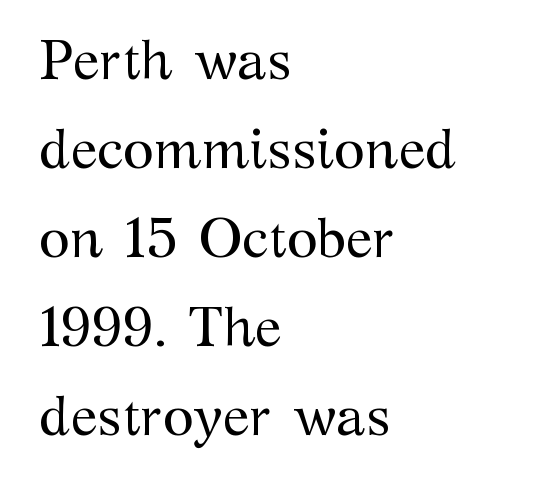
{"serif": "yes", "italic": "no", "bold": "no", "weight": "regular", "width": "normal", "stroke_contrast": "medium", "x_height": "medium", "monospaced": "no", "underline": "no", "align": "left", "line_spacing": "normal", "line_spacing_ratio": 1.59, "letter_spacing": "normal", "letter_spacing_em": 0.0, "glyph_px": 56}
